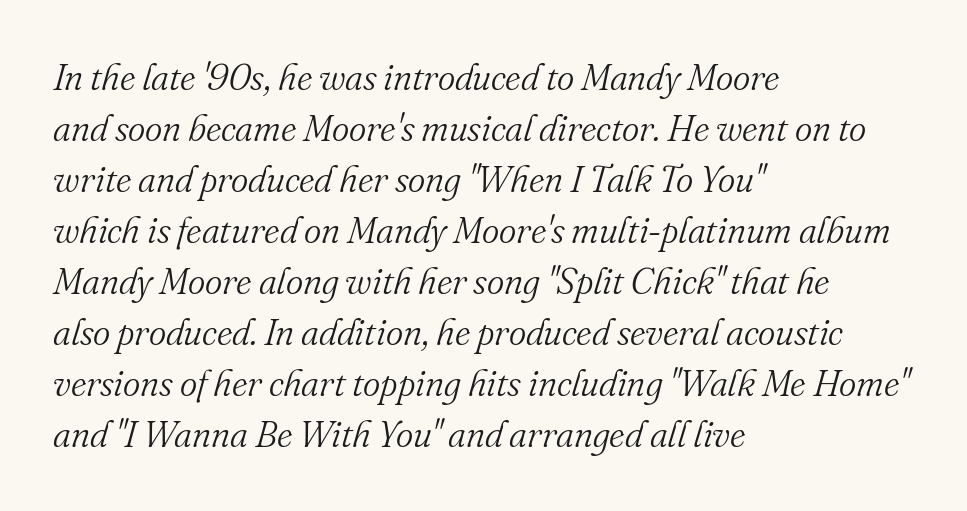
The image shows 37 px light serif type, italic (leaning right); set left-aligned, normal line spacing (1.38x), normal letter spacing, not underlined; medium stroke contrast and a small x-height.
